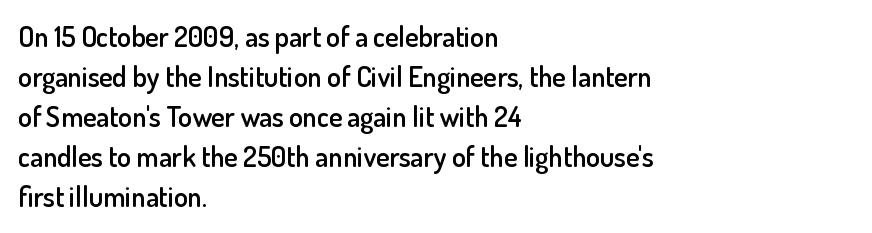
Q: Is the text bold? A: Semi-bold.
Q: Is the text italic (slanted)? A: No, it is upright.
Q: Is the typeface a serif or a sans-serif typeface? A: Sans-serif.
Q: Is the text underlined? A: No.
Q: How is the paragraph aligned? A: Left-aligned.
Q: Is the spacing between letters normal or unusually wide? A: Normal.
Q: Is the spacing between lines tight, normal or loose? A: Normal.
Q: Width (condensed, normal, or wide)? A: Normal.
Q: Stroke contrast? A: Low.
Q: x-height? A: Small.
Q: Monospaced? A: No.
